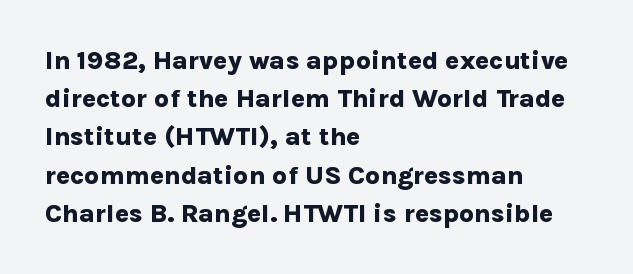
One glance says typical: line gaps are just what's usual. Students, note that the glyphs here touch the page at normal intervals. When letters stand straight like this, we call the style roman or upright. The string is rendered with underlining switched off. Casual observation: everything's shoved over to the left.
